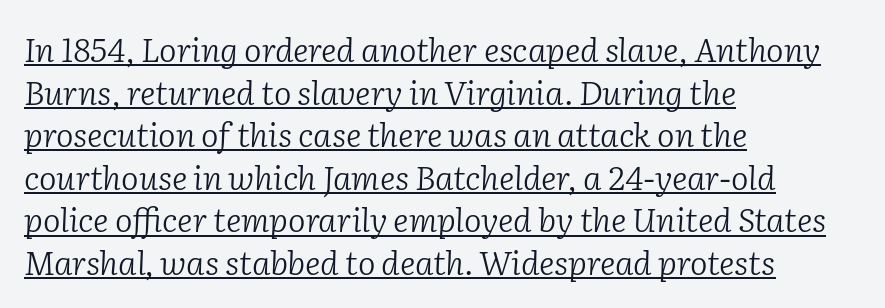
Q: Is the text bold? A: No.
Q: Is the text italic (slanted)? A: Yes, it leans right by about 2 degrees.
Q: Is the typeface a serif or a sans-serif typeface? A: Serif.
Q: Is the text underlined? A: Yes.
Q: How is the paragraph aligned? A: Left-aligned.
Q: Is the spacing between letters normal or unusually wide? A: Normal.
Q: Is the spacing between lines tight, normal or loose? A: Normal.
Q: Width (condensed, normal, or wide)? A: Normal.
Q: Stroke contrast? A: Low.
Q: x-height? A: Medium.
Q: Monospaced? A: No.
